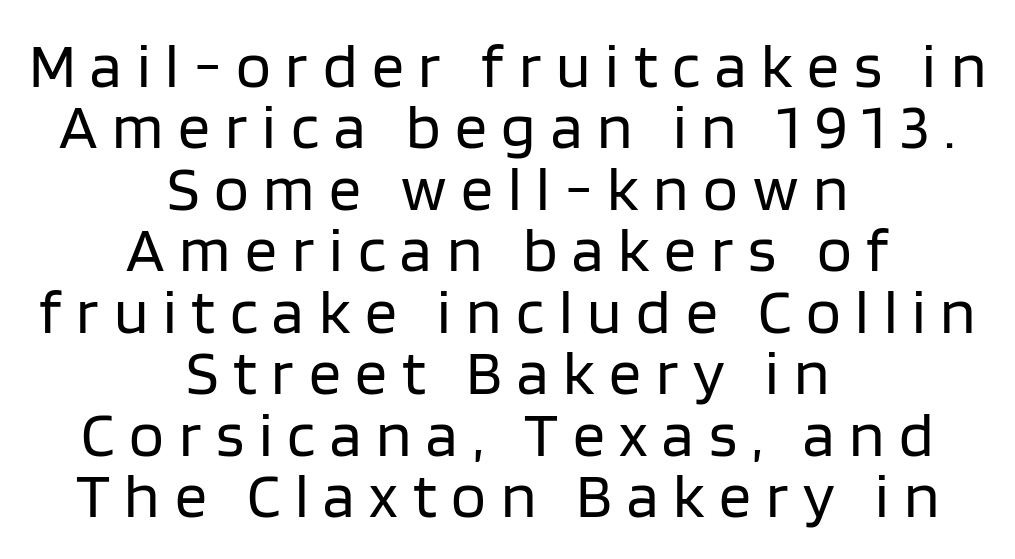
{"serif": "no", "italic": "no", "bold": "no", "weight": "regular", "width": "normal", "stroke_contrast": "low", "x_height": "large", "monospaced": "no", "underline": "no", "align": "center", "line_spacing": "tight", "line_spacing_ratio": 0.96, "letter_spacing": "wide", "letter_spacing_em": 0.23, "glyph_px": 64}
